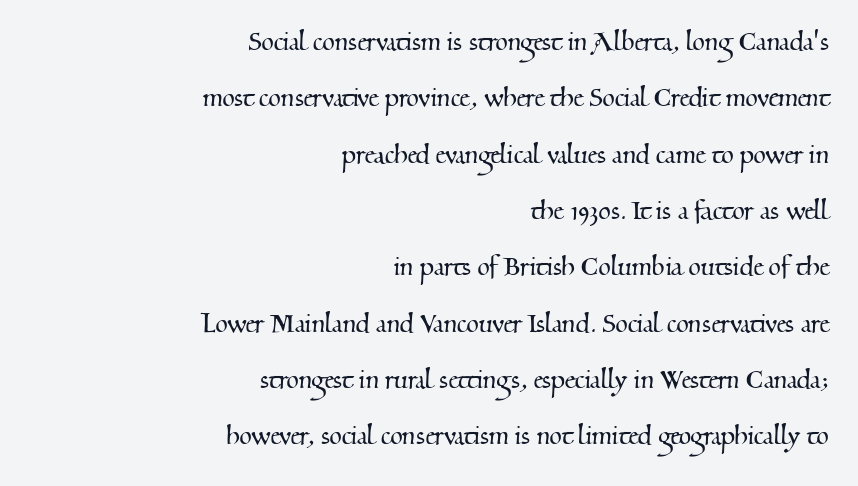
{"serif": "yes", "width": "normal", "stroke_contrast": "medium", "x_height": "small", "monospaced": "no", "underline": "no", "align": "right", "line_spacing_ratio": 1.76, "letter_spacing": "normal", "letter_spacing_em": 0.0, "glyph_px": 32}
